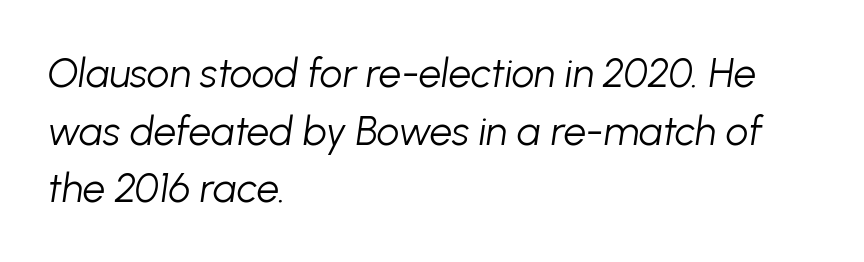
Q: Is the text bold? A: No.
Q: Is the text italic (slanted)? A: Yes, it leans right by about 8 degrees.
Q: Is the text underlined? A: No.
Q: How is the paragraph aligned? A: Left-aligned.
Q: Is the spacing between letters normal or unusually wide? A: Normal.
Q: Is the spacing between lines tight, normal or loose? A: Normal.
Q: Width (condensed, normal, or wide)? A: Normal.
Q: Stroke contrast? A: Low.
Q: x-height? A: Medium.
Q: Monospaced? A: No.
